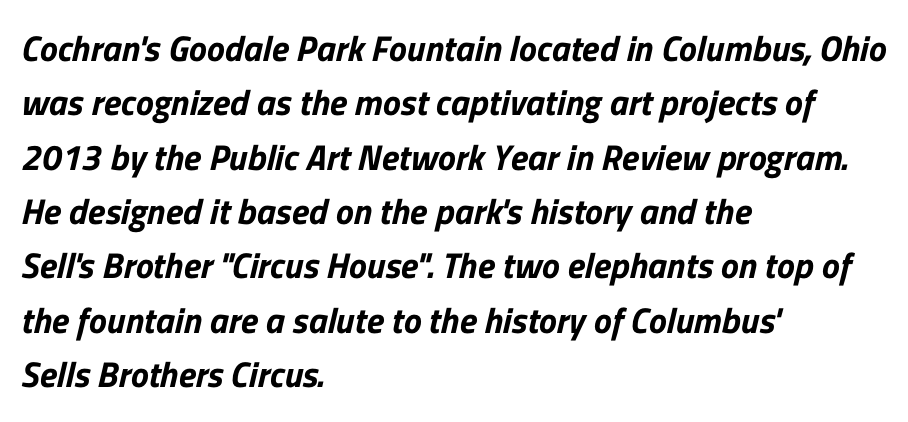
Q: Is the typeface a serif or a sans-serif typeface? A: Sans-serif.
Q: Is the text underlined? A: No.
Q: How is the paragraph aligned? A: Left-aligned.
Q: Is the spacing between letters normal or unusually wide? A: Normal.
Q: Is the spacing between lines tight, normal or loose? A: Normal.
Q: Width (condensed, normal, or wide)? A: Normal.
Q: Stroke contrast? A: Low.
Q: x-height? A: Medium.
Q: Monospaced? A: No.
